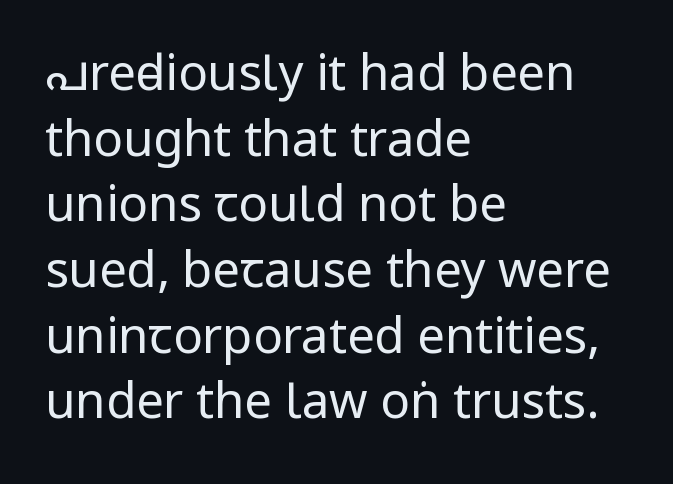
Varying glyph widths throughout — classic text-font behaviour. Every stem runs plumb, perpendicular to the baseline. Leftover space on each line is placed entirely after the last word. Leading matches the norm, producing a regular column. No extra tracking has been applied to these lines.
